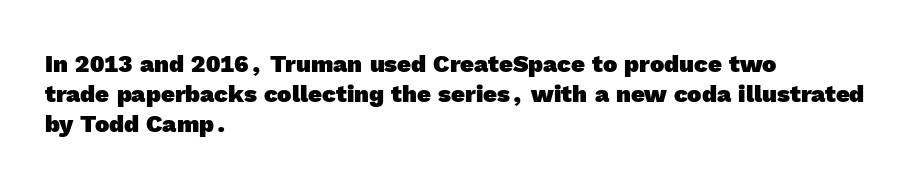
{"bold": "yes", "underline": "no", "align": "left", "line_spacing_ratio": 1.24, "letter_spacing": "normal", "letter_spacing_em": 0.0, "glyph_px": 24}
